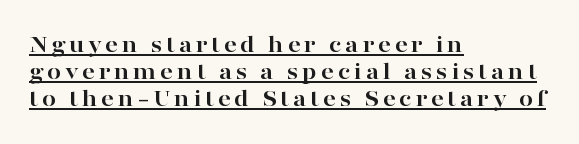
Posture: vertical. Underlining? Definitely there. The face used here has the dense, thick strokes of a bold. The rag falls on the right side of this text block.
